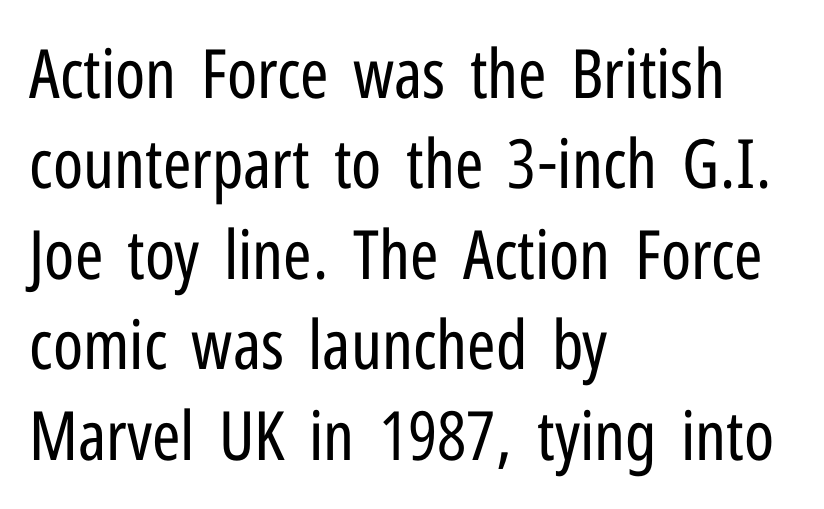
The image shows 68 px regular-weight, condensed sans-serif type, upright; set left-aligned, normal line spacing (1.33x), normal letter spacing, not underlined; low stroke contrast and a medium x-height.
